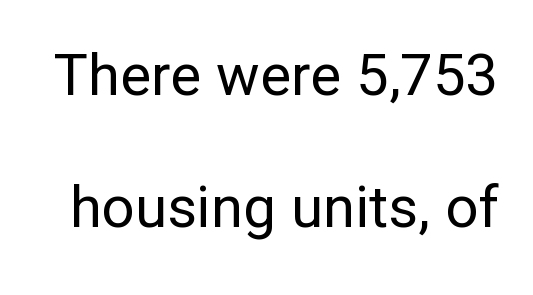
The image shows 58 px regular-weight sans-serif type, upright; set loose line spacing (2.28x), normal letter spacing, not underlined; low stroke contrast and a medium x-height.
